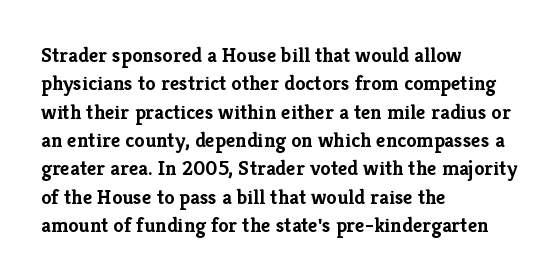
Q: Is the text bold? A: Yes.
Q: Is the text italic (slanted)? A: No, it is upright.
Q: Is the text underlined? A: No.
Q: How is the paragraph aligned? A: Left-aligned.
Q: Is the spacing between letters normal or unusually wide? A: Normal.
Q: Is the spacing between lines tight, normal or loose? A: Normal.
